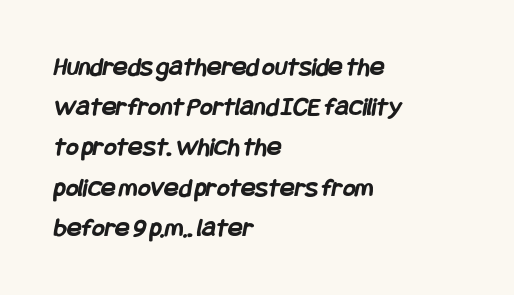
Glyph-to-glyph distance matches everyday printed text. These lines are set flush left with a ragged right edge. Words float on clear page, feet unadorned. Strokes here are thick enough to call this a true bold. The rows are spaced the way most documents space them.
